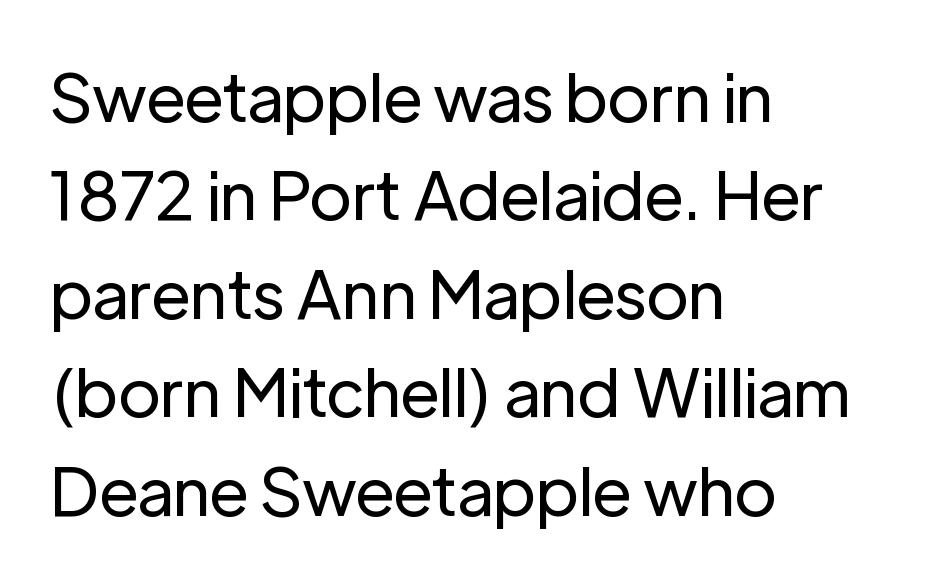
Are there feet on the stems? There aren't — it's a sans. It's the straight-up-and-down kind of type. The typeface has the unassuming heft of standard copy or less. Each letter keeps its own natural width here, so spacing adapts to shape. Observe the ordinary spacing: letters are neighbours, not strangers.
